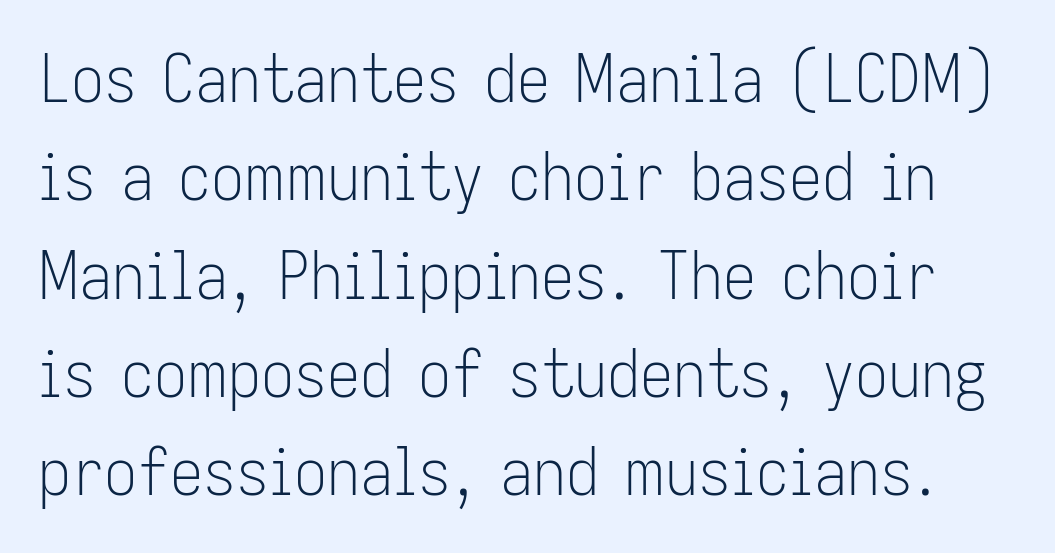
Q: Is the text bold? A: No.
Q: Is the text italic (slanted)? A: No, it is upright.
Q: Is the typeface a serif or a sans-serif typeface? A: Sans-serif.
Q: Is the text underlined? A: No.
Q: Is the spacing between letters normal or unusually wide? A: Normal.
Q: Is the spacing between lines tight, normal or loose? A: Normal.
Q: Width (condensed, normal, or wide)? A: Condensed.
Q: Stroke contrast? A: Low.
Q: x-height? A: Medium.
Q: Monospaced? A: No.
